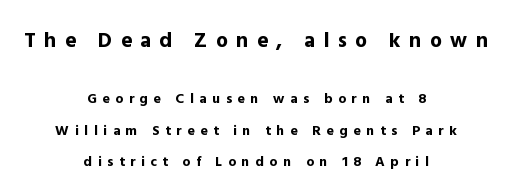
The image shows 21 px bold type, upright; set centered, loose line spacing (2.25x), unusually wide letter spacing (+0.4 em), not underlined; the first (top) block is 1.5x larger.
